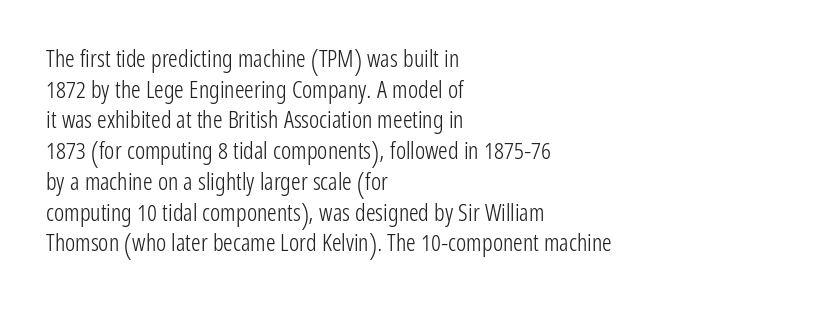
The image shows 24 px text type, upright; set left-aligned, normal line spacing (1.28x), normal letter spacing, not underlined.
